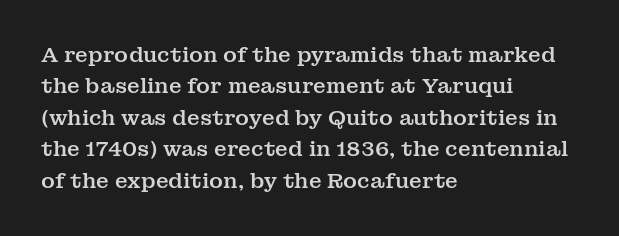
{"italic": "no", "underline": "no", "align": "left", "line_spacing": "normal", "line_spacing_ratio": 1.5, "letter_spacing": "normal", "letter_spacing_em": 0.0, "glyph_px": 21}
